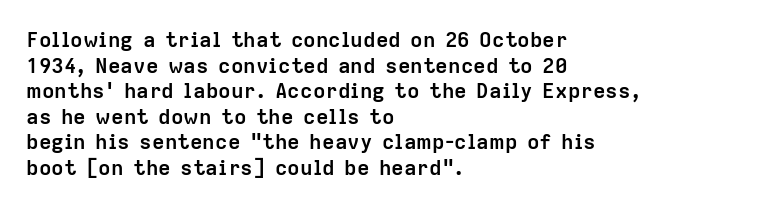
Q: Is the text bold? A: Yes.
Q: Is the text italic (slanted)? A: No, it is upright.
Q: Is the text underlined? A: No.
Q: How is the paragraph aligned? A: Left-aligned.
Q: Is the spacing between letters normal or unusually wide? A: Normal.
